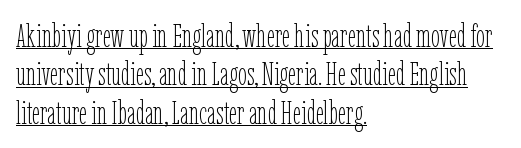
{"italic": "no", "bold": "no", "weight": "thin", "width": "condensed", "stroke_contrast": "low", "x_height": "medium", "monospaced": "no", "underline": "yes", "align": "left", "line_spacing_ratio": 1.2, "letter_spacing": "normal", "letter_spacing_em": 0.0, "glyph_px": 32}
